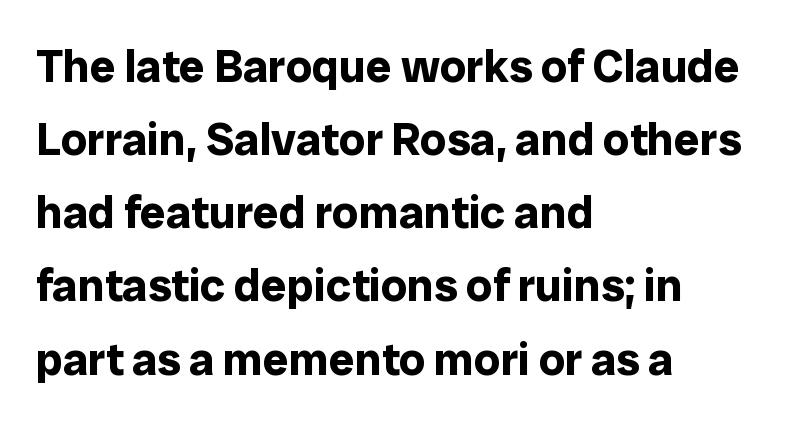
Q: Is the text bold? A: Yes.
Q: Is the text italic (slanted)? A: No, it is upright.
Q: Is the typeface a serif or a sans-serif typeface? A: Sans-serif.
Q: Is the text underlined? A: No.
Q: How is the paragraph aligned? A: Left-aligned.
Q: Is the spacing between letters normal or unusually wide? A: Normal.
Q: Is the spacing between lines tight, normal or loose? A: Normal.
Q: Width (condensed, normal, or wide)? A: Normal.
Q: Stroke contrast? A: Low.
Q: x-height? A: Medium.
Q: Monospaced? A: No.
